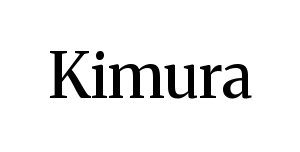
Q: Is the text italic (slanted)? A: No, it is upright.
Q: Is the typeface a serif or a sans-serif typeface? A: Serif.
Q: Is the text underlined? A: No.
Q: Is the spacing between letters normal or unusually wide? A: Normal.
Q: Width (condensed, normal, or wide)? A: Normal.
Q: Stroke contrast? A: Medium.
Q: x-height? A: Medium.
Q: Monospaced? A: No.
